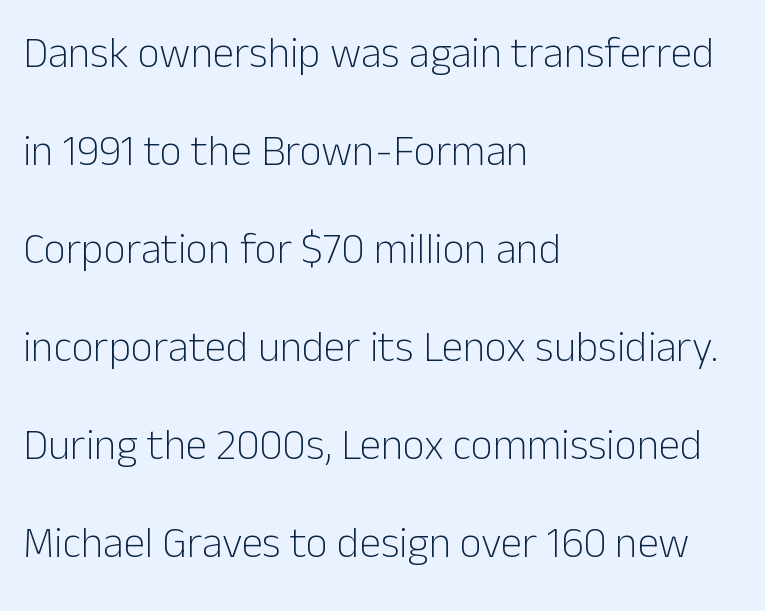
Q: Is the text bold? A: No.
Q: Is the text italic (slanted)? A: No, it is upright.
Q: Is the typeface a serif or a sans-serif typeface? A: Sans-serif.
Q: Is the text underlined? A: No.
Q: How is the paragraph aligned? A: Left-aligned.
Q: Is the spacing between letters normal or unusually wide? A: Normal.
Q: Is the spacing between lines tight, normal or loose? A: Loose.
Q: Width (condensed, normal, or wide)? A: Normal.
Q: Stroke contrast? A: Low.
Q: x-height? A: Medium.
Q: Monospaced? A: No.
